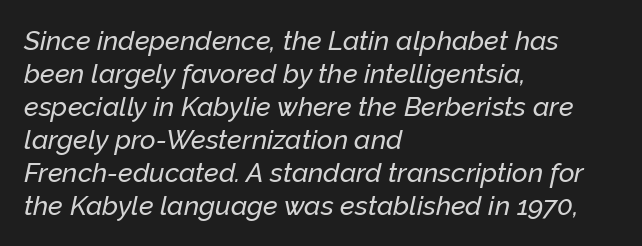
The image shows 27 px text type, italic (leaning right); set left-aligned, line spacing 1.22x, normal letter spacing, not underlined.
